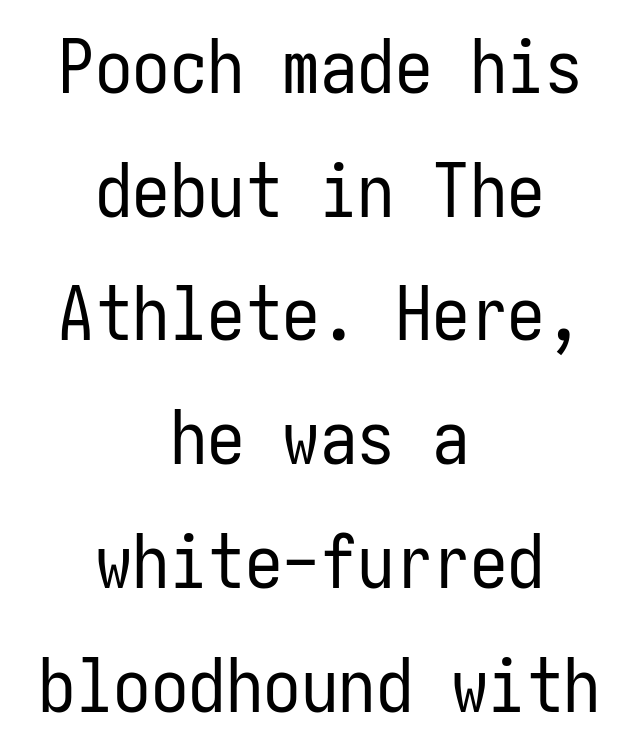
Q: Is the text bold? A: No.
Q: Is the text italic (slanted)? A: No, it is upright.
Q: Is the typeface a serif or a sans-serif typeface? A: Sans-serif.
Q: Is the text underlined? A: No.
Q: How is the paragraph aligned? A: Centered.
Q: Is the spacing between letters normal or unusually wide? A: Normal.
Q: Is the spacing between lines tight, normal or loose? A: Normal.
Q: Width (condensed, normal, or wide)? A: Condensed.
Q: Stroke contrast? A: Low.
Q: x-height? A: Medium.
